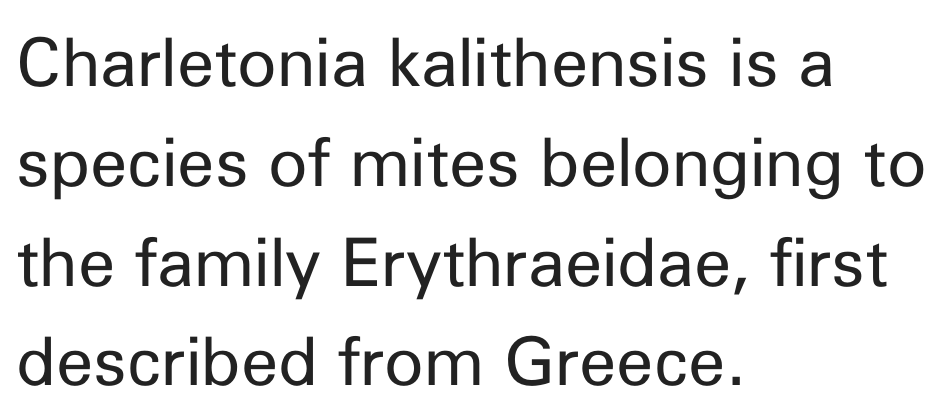
The image shows 67 px regular-weight sans-serif type, upright; set left-aligned, normal line spacing (1.49x), normal letter spacing, not underlined; low stroke contrast and a medium x-height.
